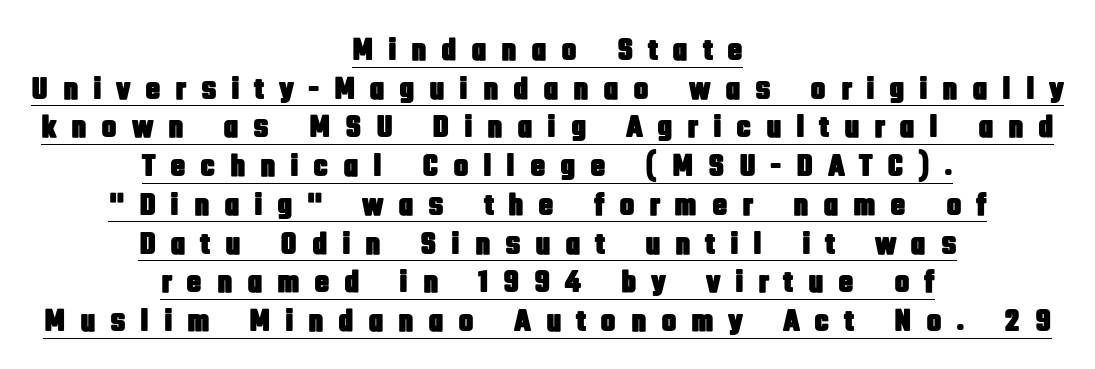
Glance below the letters and you will spot a drawn line. Note the varied advance widths — an 'i' is clearly narrower than an 'm'. A typesetter would label this face a sans. Visually the block forms a symmetrical silhouette, jagged on both flanks. Tracking here is generous; glyphs stand well apart from one another.
